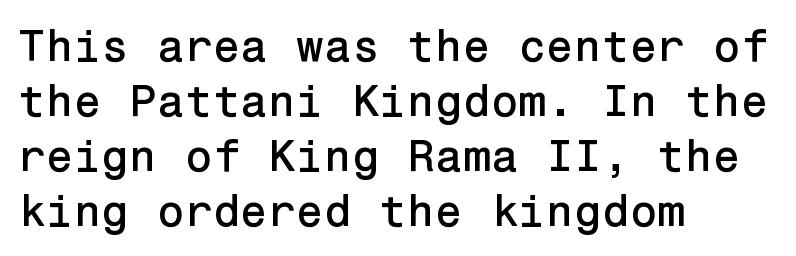
Does the lettering tilt? It doesn't — this is upright. Inter-character spacing is left at the font's built-in metrics. The font family rendered here belongs to the sans-serif group. The lines are quadded left. Underline: absent.
